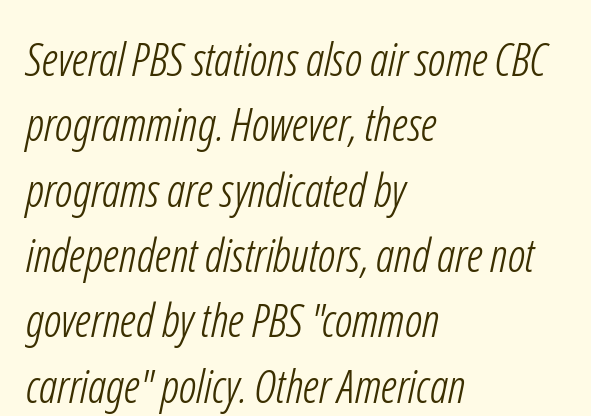
Letters rest on an invisible, unmarked baseline. The typesetting does not lean heavy: it is not bold. Teacher's note: observe the even left margin — that is flush-left alignment. Classification — sans serif. Note the varied advance widths — an 'i' is clearly narrower than an 'm'. You could call the tracking neutral — neither tight nor loose.
